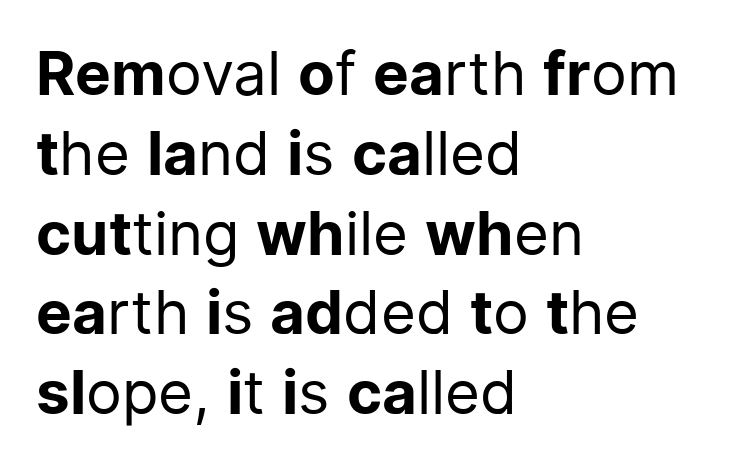
The image shows 60 px regular-weight sans-serif type, upright; set left-aligned, normal line spacing (1.33x), normal letter spacing, not underlined; low stroke contrast and a medium x-height.
